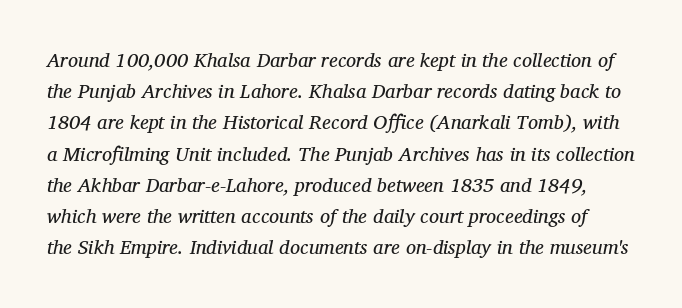
The image shows 20 px text type, italic (leaning right); set normal line spacing (1.56x), normal letter spacing, not underlined.
